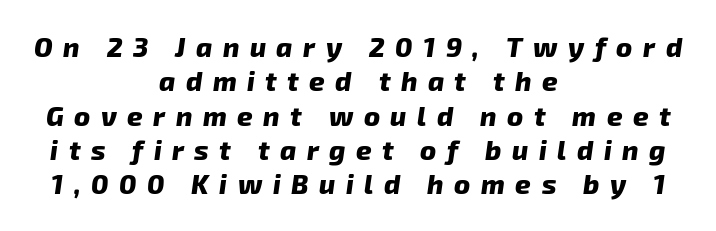
In terms of leading, this rendering sits right in the middle. The setting favours the middle, as headings and verse often do. Type without underlining. You could only call the tracking loose — the letters float apart.
